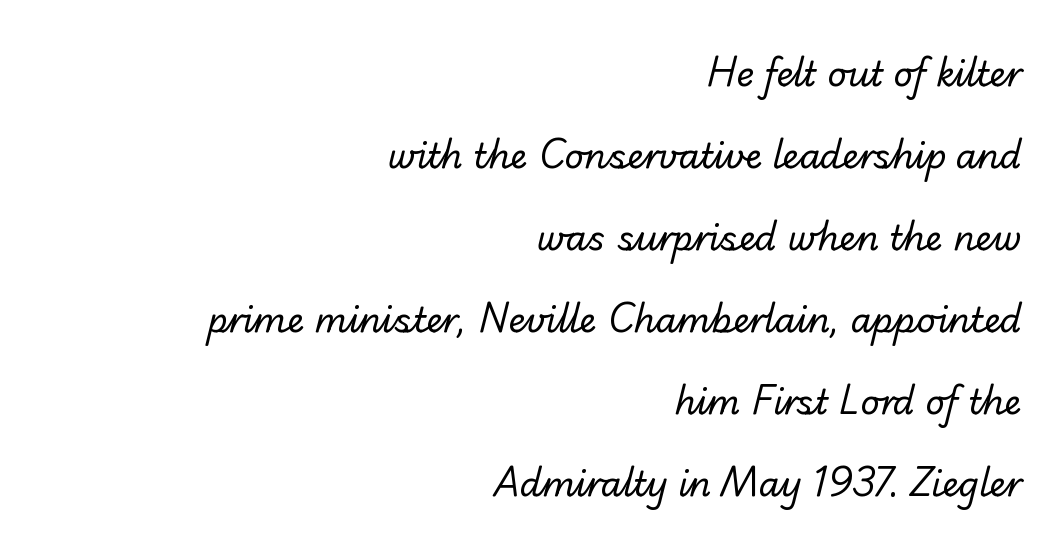
{"serif": "no", "bold": "no", "weight": "regular", "width": "normal", "stroke_contrast": "low", "x_height": "small", "monospaced": "no", "underline": "no", "align": "right", "line_spacing": "loose", "line_spacing_ratio": 2.41, "letter_spacing": "normal", "letter_spacing_em": 0.0, "glyph_px": 34}
